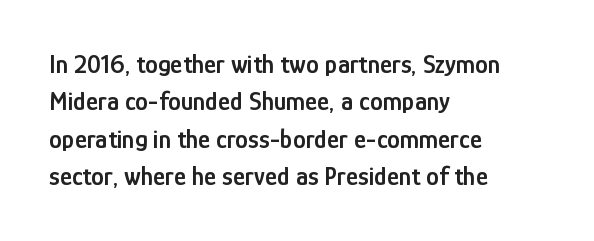
One-word summary of the alignment: left. A bit beefed up — I'd call it semibold rather than bold. Normally led — the rows are evenly, conventionally spaced. Bare-footed words on every line. If you drew a line through each stem, it would be perfectly vertical.
